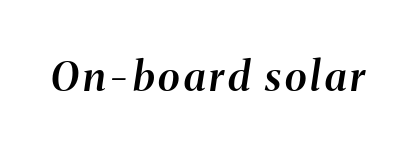
The image shows 41 px semibold type, italic (leaning right); set not underlined; medium stroke contrast and a medium x-height.
